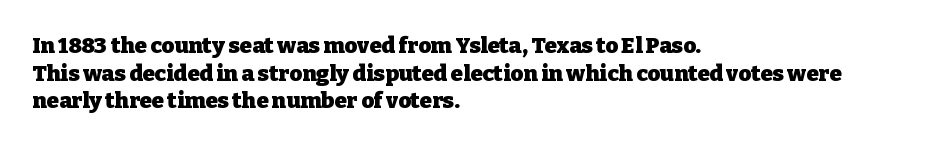
{"italic": "no", "bold": "yes", "underline": "no", "align": "left", "line_spacing": "normal", "line_spacing_ratio": 1.26, "letter_spacing": "normal", "letter_spacing_em": 0.0, "glyph_px": 22}
